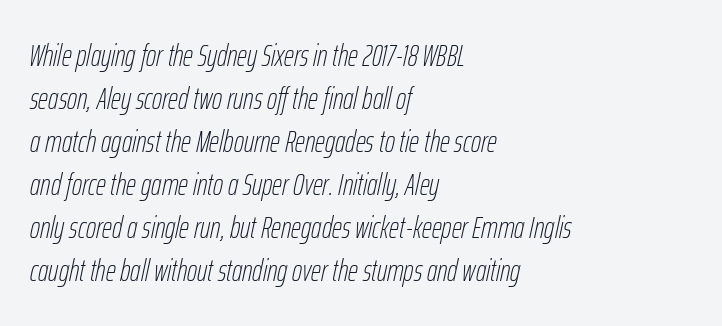
{"italic": "yes", "lean": "right", "slant_degrees": 12, "bold": "no", "weight": "thin", "width": "condensed", "stroke_contrast": "low", "x_height": "medium", "monospaced": "no", "underline": "no", "align": "left", "line_spacing": "normal", "line_spacing_ratio": 1.39, "letter_spacing": "normal", "letter_spacing_em": 0.0, "glyph_px": 31}
